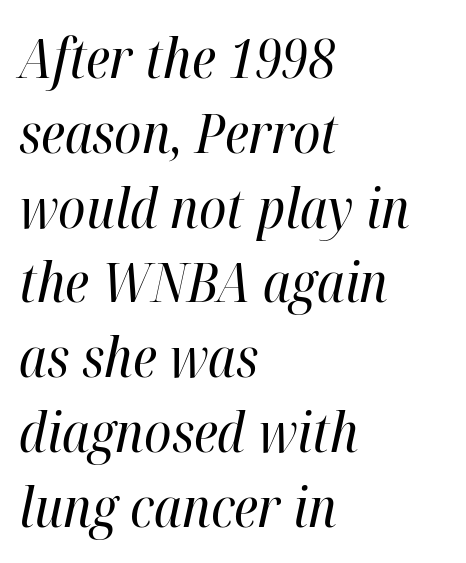
{"italic": "yes", "lean": "right", "slant_degrees": 12, "bold": "no", "weight": "regular", "width": "condensed", "stroke_contrast": "high", "x_height": "medium", "monospaced": "no", "underline": "no", "align": "left", "line_spacing": "normal", "line_spacing_ratio": 1.36, "letter_spacing": "normal", "letter_spacing_em": 0.0, "glyph_px": 55}
